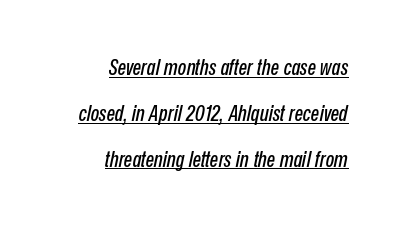
Q: Is the text italic (slanted)? A: Yes, it leans right by about 12 degrees.
Q: Is the text underlined? A: Yes.
Q: How is the paragraph aligned? A: Right-aligned.
Q: Is the spacing between letters normal or unusually wide? A: Normal.
Q: Is the spacing between lines tight, normal or loose? A: Loose.
